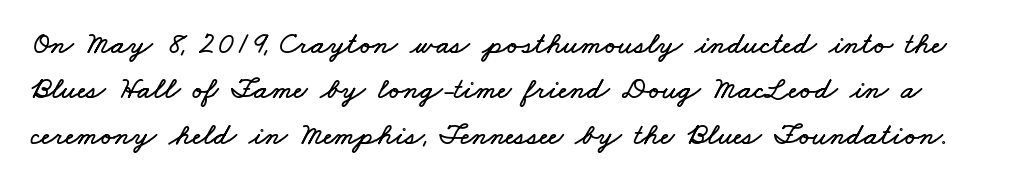
{"width": "wide", "stroke_contrast": "low", "x_height": "small", "monospaced": "no", "underline": "no", "line_spacing": "normal", "line_spacing_ratio": 1.46, "letter_spacing": "normal", "letter_spacing_em": 0.0, "glyph_px": 31}
